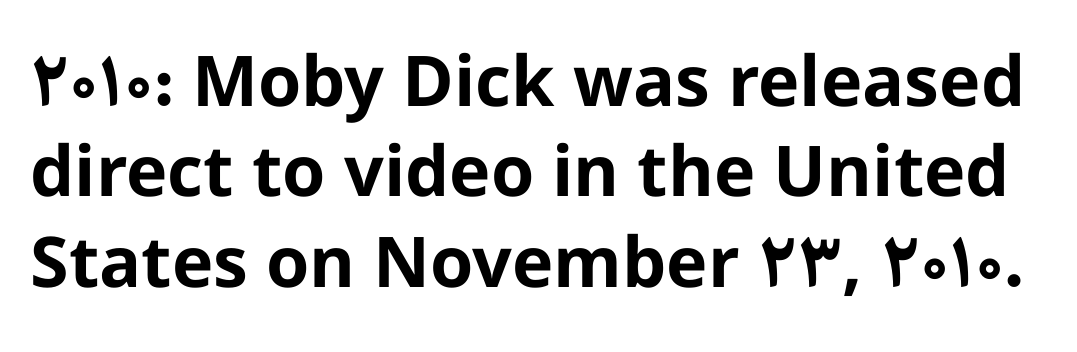
{"serif": "no", "italic": "no", "bold": "yes", "weight": "bold", "width": "normal", "stroke_contrast": "low", "x_height": "medium", "monospaced": "no", "underline": "no", "line_spacing": "normal", "line_spacing_ratio": 1.29, "letter_spacing": "normal", "letter_spacing_em": 0.0, "glyph_px": 70}
